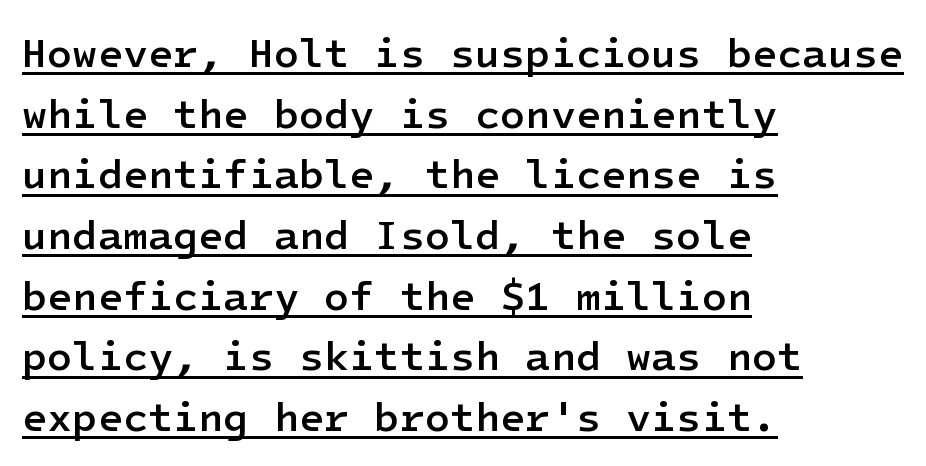
The letterforms sit shoulder to shoulder at normal distance. Quick note: interline space is typical. The compositor pushed each line to the left boundary. A typographer would call this underscored text.
